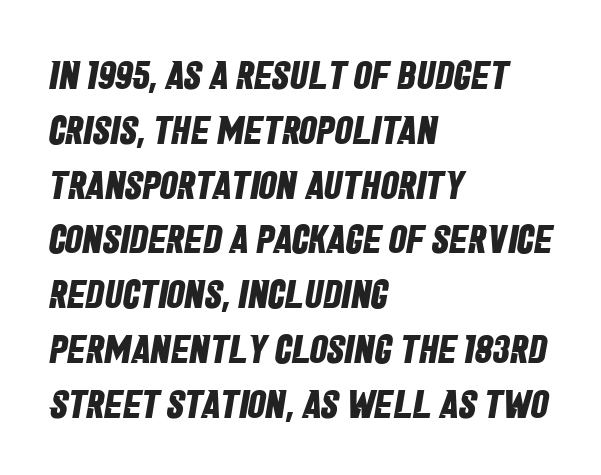
Q: Is the text bold? A: Yes.
Q: Is the typeface a serif or a sans-serif typeface? A: Sans-serif.
Q: Is the text underlined? A: No.
Q: How is the paragraph aligned? A: Left-aligned.
Q: Is the spacing between letters normal or unusually wide? A: Normal.
Q: Is the spacing between lines tight, normal or loose? A: Normal.
Q: Width (condensed, normal, or wide)? A: Condensed.
Q: Stroke contrast? A: Low.
Q: x-height? A: Large.
Q: Monospaced? A: No.
